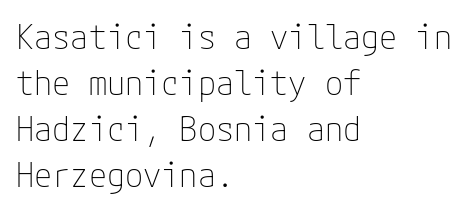
{"serif": "no", "italic": "no", "bold": "no", "weight": "thin", "width": "normal", "stroke_contrast": "low", "x_height": "medium", "underline": "no", "align": "left", "line_spacing": "normal", "line_spacing_ratio": 1.39, "letter_spacing": "normal", "letter_spacing_em": 0.0, "glyph_px": 33}
